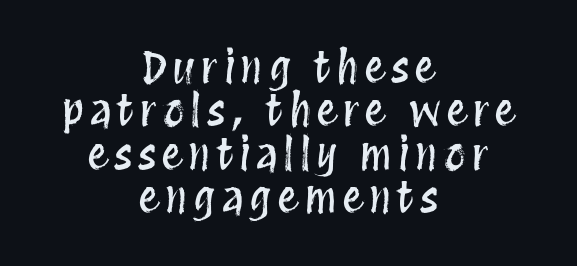
Q: Is the text italic (slanted)? A: No, it is upright.
Q: Is the text underlined? A: No.
Q: How is the paragraph aligned? A: Centered.
Q: Is the spacing between lines tight, normal or loose? A: Tight.
Q: Width (condensed, normal, or wide)? A: Condensed.
Q: Stroke contrast? A: Medium.
Q: x-height? A: Large.
Q: Monospaced? A: No.
